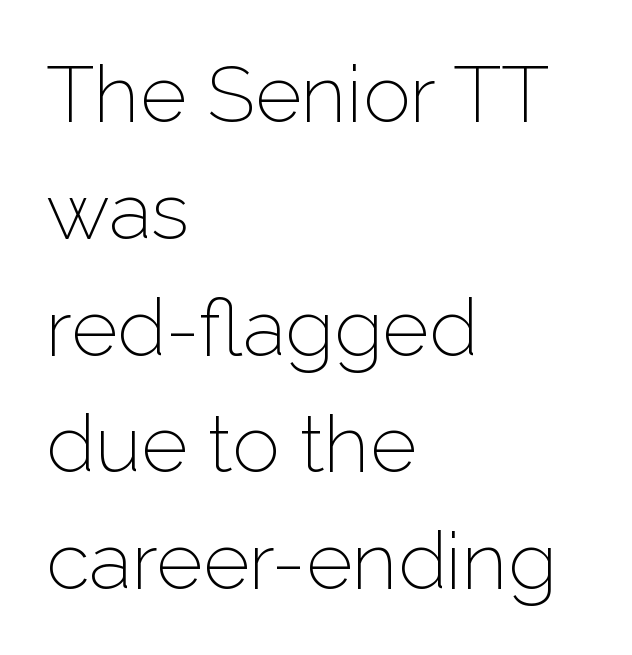
{"serif": "no", "italic": "no", "bold": "no", "weight": "light", "width": "normal", "stroke_contrast": "low", "x_height": "medium", "monospaced": "no", "underline": "no", "align": "left", "line_spacing": "normal", "line_spacing_ratio": 1.46, "letter_spacing": "normal", "letter_spacing_em": 0.0, "glyph_px": 80}
